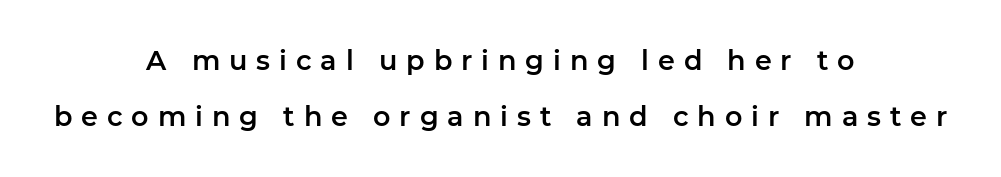
Unlike italic type, these characters show no tilt at all. Students, observe: this is what heavily led, spacious text looks like. Is the block centered? Yes — each line is placed symmetrically about the middle. Any mark beneath the type? The region is blank.
